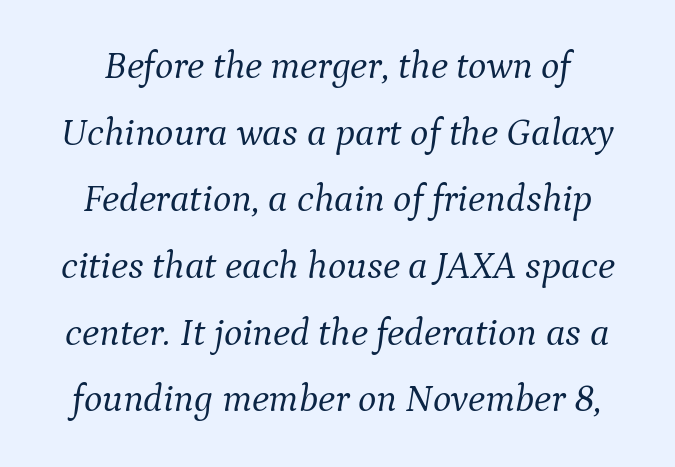
The image shows 39 px light serif type, italic (leaning right); set line spacing 1.71x, normal letter spacing, not underlined; medium stroke contrast and a medium x-height.
